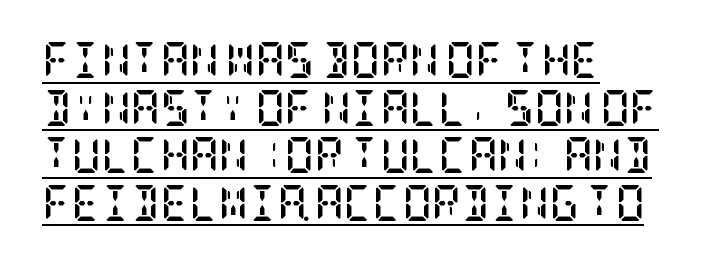
Spacing between characters is what you'd get straight out of the box. Leftover space on each line is placed entirely after the last word. Italic? Not at all — the glyphs are vertical. You can see a thin bar hugging the bottom of the glyphs.
